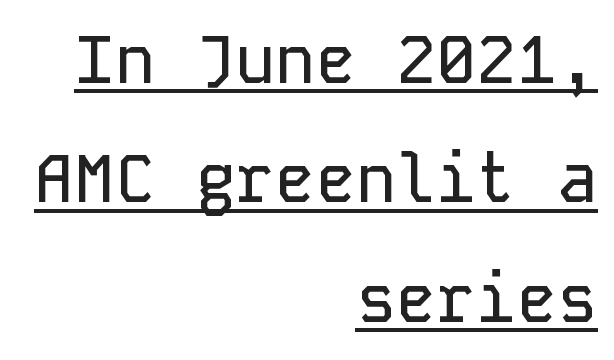
The image shows 67 px sans-serif type, upright, monospaced; set right-aligned, line spacing 1.78x, normal letter spacing, underlined; low stroke contrast and a medium x-height.
